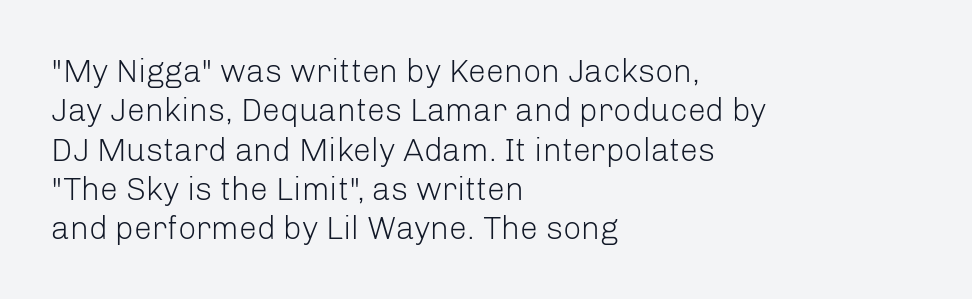
This is sans-serif lettering, the kind often seen on screens and signage. A typesetter would call this proportional, since set widths differ per character. If you drew a ruler down the left edge, every line would touch it. Unmarked baselines from the first word to the last.
